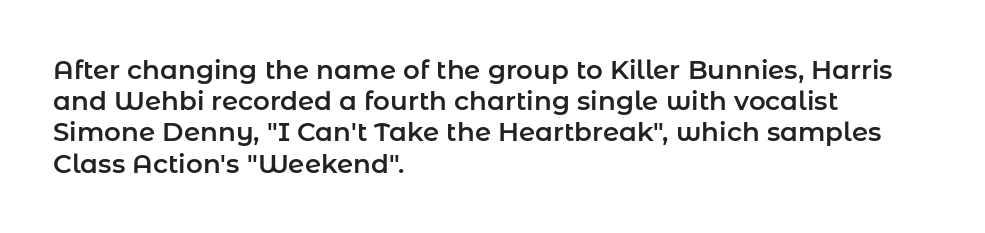
Q: Is the text italic (slanted)? A: No, it is upright.
Q: Is the text underlined? A: No.
Q: How is the paragraph aligned? A: Left-aligned.
Q: Is the spacing between letters normal or unusually wide? A: Normal.
